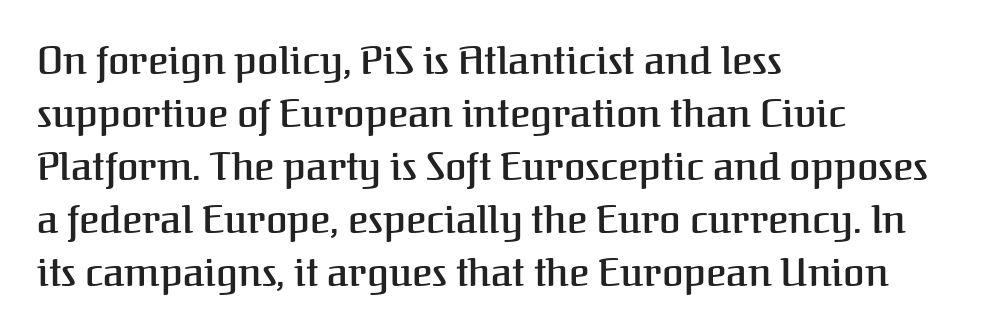
Q: Is the text bold? A: Semi-bold.
Q: Is the text italic (slanted)? A: No, it is upright.
Q: Is the typeface a serif or a sans-serif typeface? A: Serif.
Q: Is the text underlined? A: No.
Q: How is the paragraph aligned? A: Left-aligned.
Q: Is the spacing between letters normal or unusually wide? A: Normal.
Q: Is the spacing between lines tight, normal or loose? A: Normal.
Q: Width (condensed, normal, or wide)? A: Normal.
Q: Stroke contrast? A: Medium.
Q: x-height? A: Medium.
Q: Monospaced? A: No.
